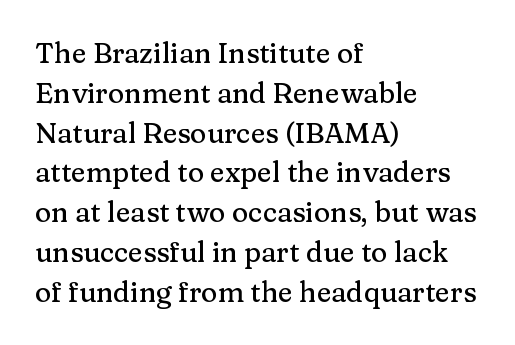
Q: Is the text italic (slanted)? A: No, it is upright.
Q: Is the typeface a serif or a sans-serif typeface? A: Serif.
Q: Is the text underlined? A: No.
Q: How is the paragraph aligned? A: Left-aligned.
Q: Is the spacing between letters normal or unusually wide? A: Normal.
Q: Is the spacing between lines tight, normal or loose? A: Normal.
Q: Width (condensed, normal, or wide)? A: Normal.
Q: Stroke contrast? A: Medium.
Q: x-height? A: Medium.
Q: Monospaced? A: No.
